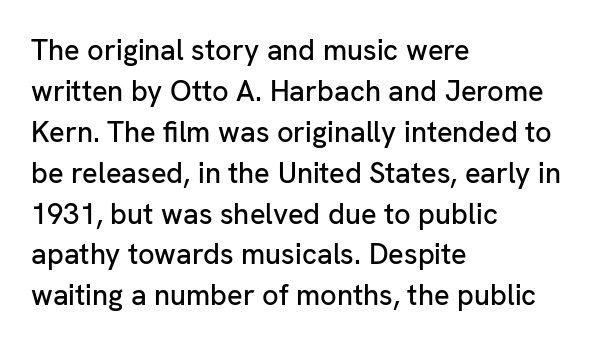
The image shows 29 px sans-serif type, upright; set left-aligned, normal line spacing (1.41x), normal letter spacing, not underlined; low stroke contrast and a medium x-height.
